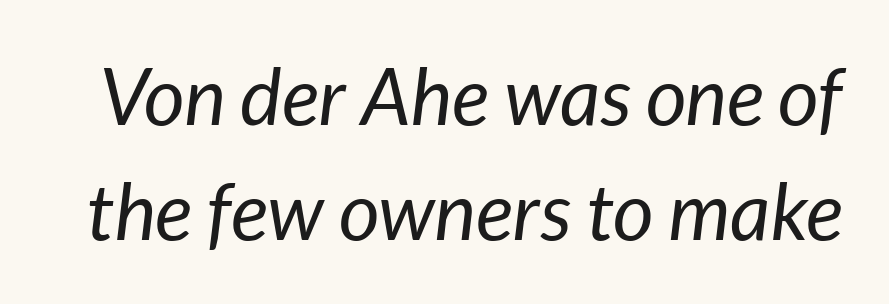
Q: Is the text bold? A: No.
Q: Is the text italic (slanted)? A: Yes, it leans right by about 7 degrees.
Q: Is the text underlined? A: No.
Q: Is the spacing between letters normal or unusually wide? A: Normal.
Q: Is the spacing between lines tight, normal or loose? A: Normal.
Q: Width (condensed, normal, or wide)? A: Normal.
Q: Stroke contrast? A: Low.
Q: x-height? A: Medium.
Q: Monospaced? A: No.
